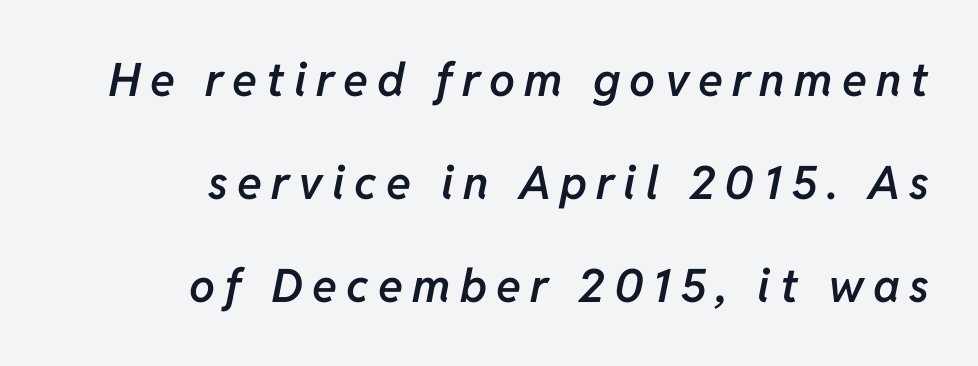
Q: Is the text bold? A: Semi-bold.
Q: Is the text italic (slanted)? A: Yes, it leans right by about 11 degrees.
Q: Is the text underlined? A: No.
Q: How is the paragraph aligned? A: Right-aligned.
Q: Is the spacing between letters normal or unusually wide? A: Unusually wide.
Q: Is the spacing between lines tight, normal or loose? A: Loose.
Q: Width (condensed, normal, or wide)? A: Normal.
Q: Stroke contrast? A: Low.
Q: x-height? A: Medium.
Q: Monospaced? A: No.
